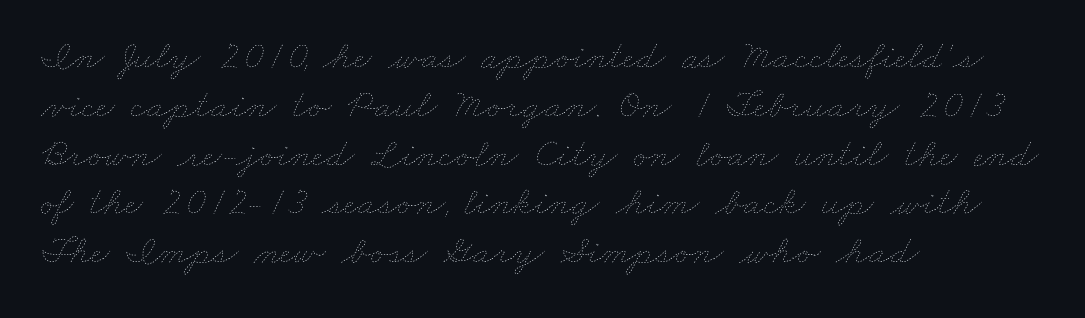
Weight: not bold — regular or lighter. A student would call this left alignment; a typographer would say flush left, rag right. Looks like regular typesetting: each glyph gets only the width it needs. Students, note that the glyphs here touch the page at normal intervals. The gap between lines stays unmarked.
